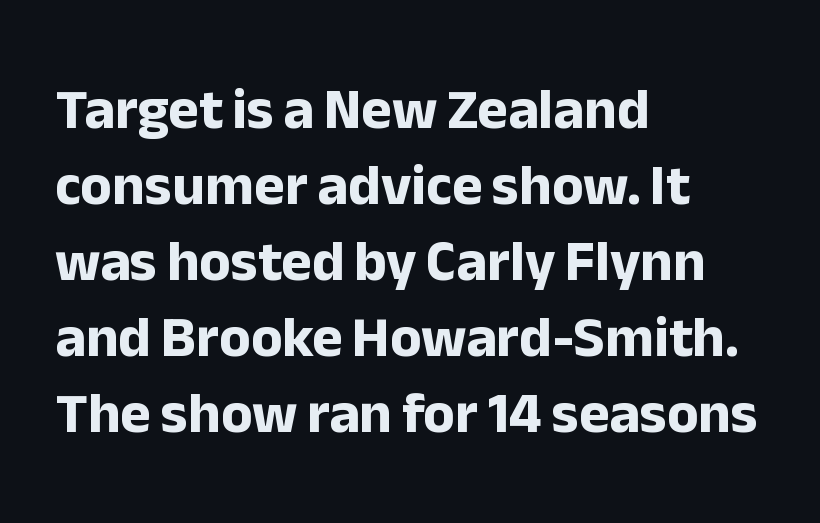
The compositor pushed each line to the left boundary. You could not count columns in this text — the font is proportionally spaced. Each word holds together tightly as a unit, with standard inter-letter gaps. As a designer I'd log this as weight 700, bold.
